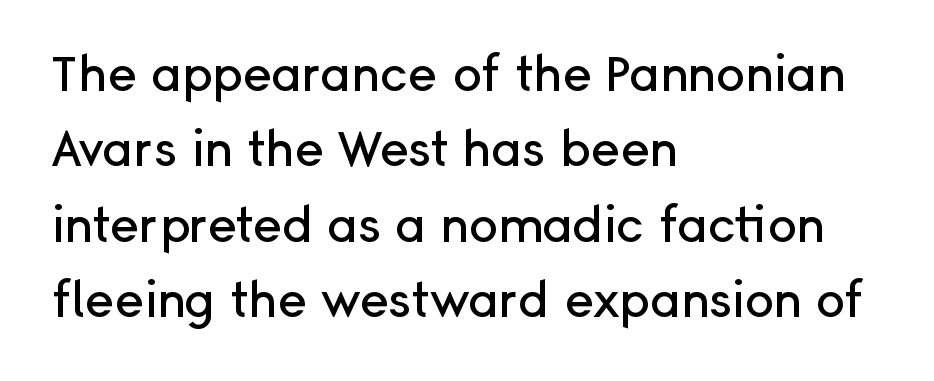
The image shows 49 px sans-serif type, upright; set left-aligned, normal line spacing (1.54x), normal letter spacing, not underlined; low stroke contrast and a medium x-height.
